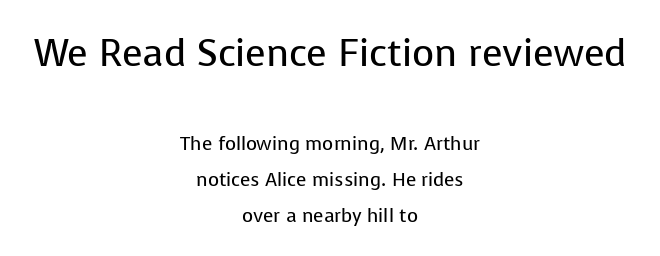
A roman cut, with each character standing at attention. Honestly, the rows look like they've been pulled way apart. In this sample the first text group is rendered at the bigger scale. Quick note: underline off.
